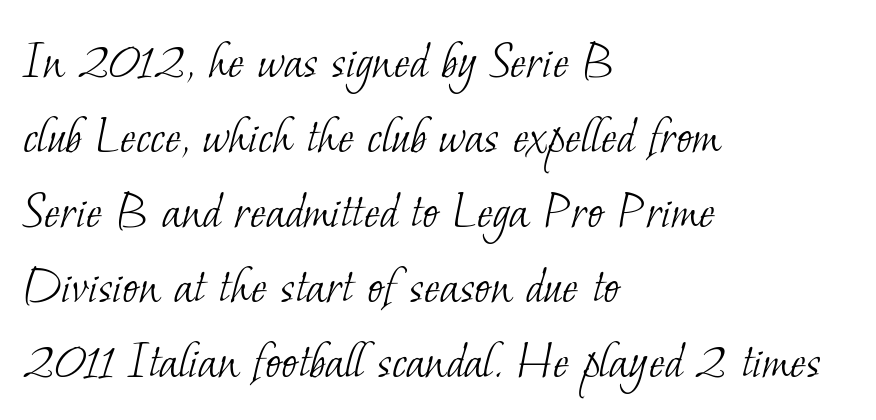
The image shows 54 px light serif type; set left-aligned, normal line spacing (1.39x), normal letter spacing, not underlined; low stroke contrast and a small x-height.
